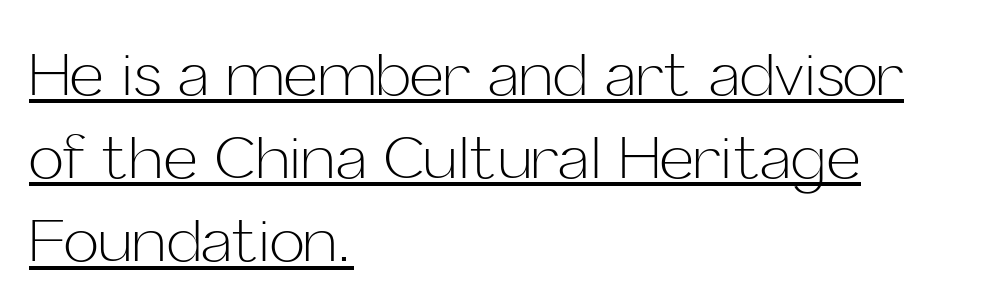
Stem width sits at or under what a default text font uses. A sans-serif font was chosen for this passage. The letters advance in unequal steps, a hallmark of proportional type. Look at the tracking — it's just the regular setting, nothing added. Horizontal alignment here is leftward, the default for most running prose. Compared with undecorated copy, this sample adds a rule below the words.
